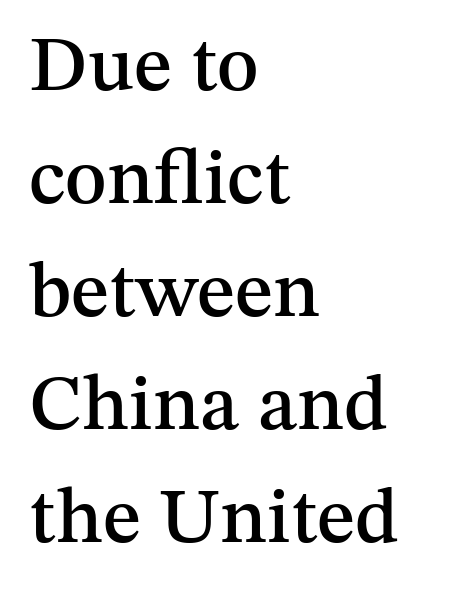
The image shows 79 px serif type, upright; set left-aligned, normal line spacing (1.43x), normal letter spacing, not underlined; medium stroke contrast and a medium x-height.
